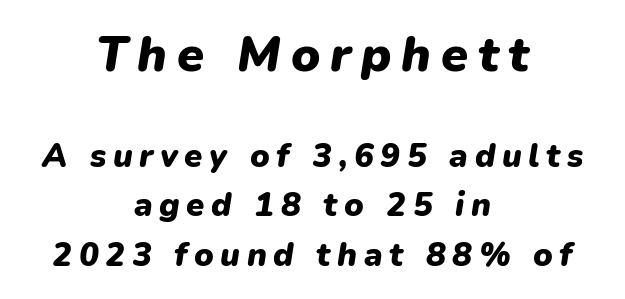
Every letter is thick-stroked: bold, no question. The passage shown is typed in a proportional face where columns would drift. Slant detected: the letters are inclined. Quick note: interline space is typical.
